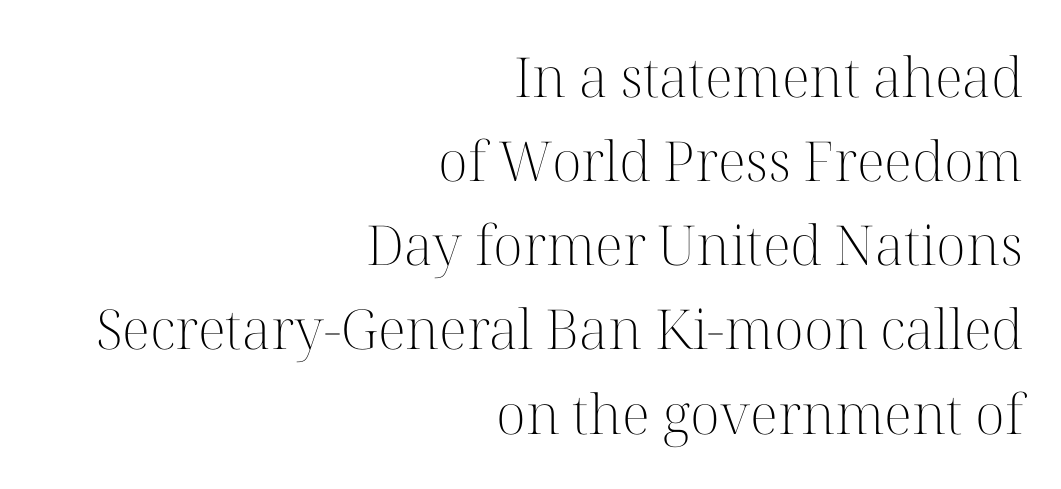
Q: Is the text bold? A: No.
Q: Is the text italic (slanted)? A: No, it is upright.
Q: Is the typeface a serif or a sans-serif typeface? A: Serif.
Q: Is the text underlined? A: No.
Q: How is the paragraph aligned? A: Right-aligned.
Q: Is the spacing between letters normal or unusually wide? A: Normal.
Q: Is the spacing between lines tight, normal or loose? A: Normal.
Q: Width (condensed, normal, or wide)? A: Normal.
Q: Stroke contrast? A: High.
Q: x-height? A: Medium.
Q: Monospaced? A: No.
